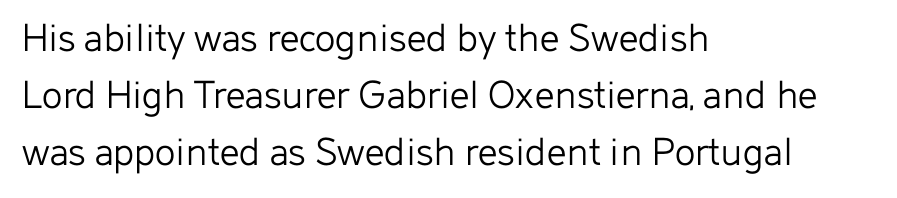
{"serif": "no", "italic": "no", "bold": "no", "weight": "light", "width": "normal", "stroke_contrast": "low", "x_height": "medium", "monospaced": "no", "underline": "no", "align": "left", "line_spacing": "normal", "line_spacing_ratio": 1.33, "letter_spacing": "normal", "letter_spacing_em": 0.0, "glyph_px": 43}
